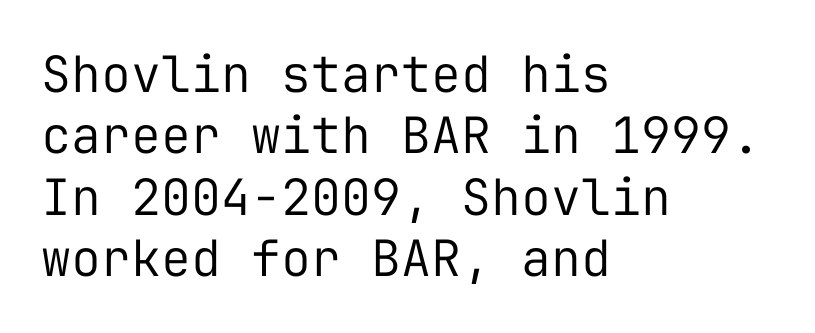
The image shows 50 px regular-weight sans-serif type, upright, monospaced; set left-aligned, line spacing 1.23x, normal letter spacing, not underlined; low stroke contrast and a medium x-height.
